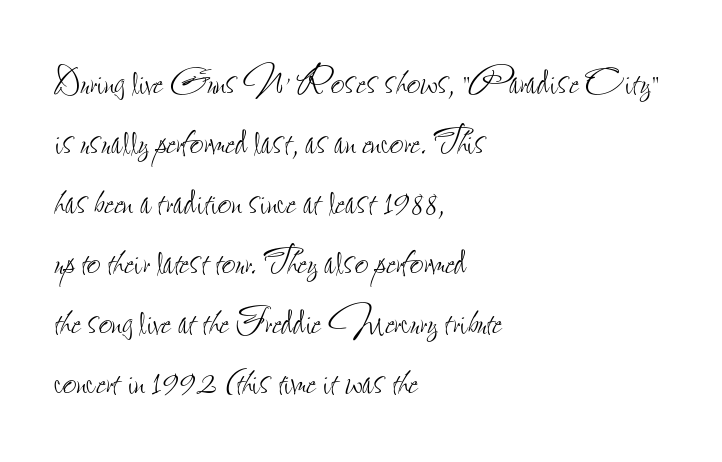
The image shows 48 px thin, condensed type; set left-aligned, normal line spacing (1.25x), normal letter spacing, not underlined; low stroke contrast and a small x-height.
